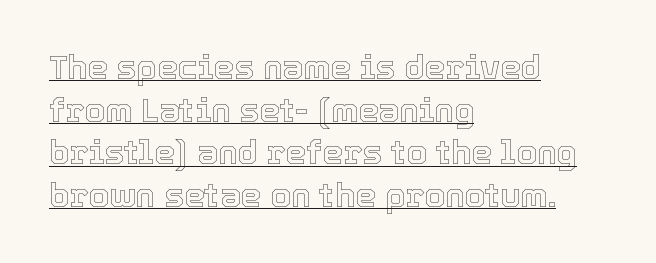
The leading is moderate, giving the passage an even texture. Notice how the stems are strictly vertical — no italics here. You could not count columns in this text — the font is proportionally spaced. Underlining? Definitely there.
